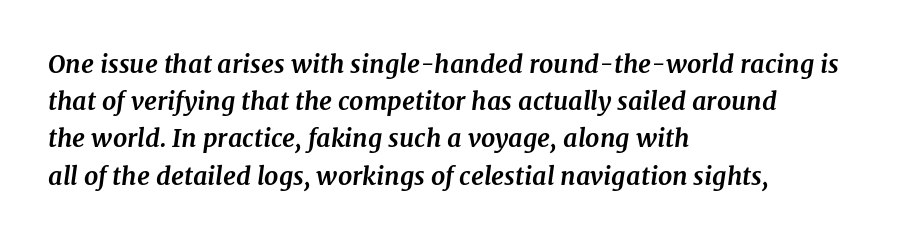
{"italic": "yes", "lean": "right", "slant_degrees": 7, "bold": "yes", "underline": "no", "align": "left", "line_spacing": "normal", "line_spacing_ratio": 1.49, "letter_spacing": "normal", "letter_spacing_em": 0.0, "glyph_px": 25}
